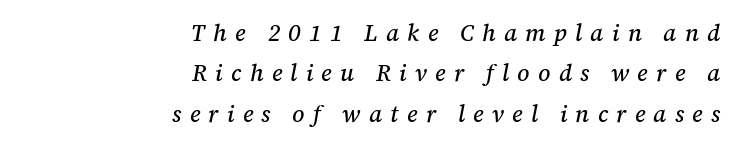
{"italic": "yes", "lean": "right", "slant_degrees": 12, "underline": "no", "align": "right", "line_spacing_ratio": 1.76, "letter_spacing": "wide", "letter_spacing_em": 0.36, "glyph_px": 23}
